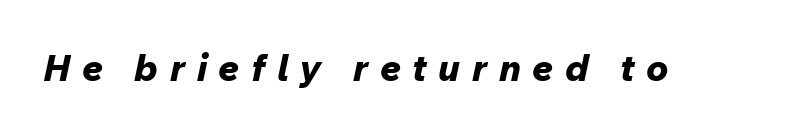
The rendering applies a slant to the glyphs. Varying glyph widths throughout — classic text-font behaviour. Loose tracking; the words dissolve into strings of separated letters. These lines carry a lot of weight — the face is fully bold. Bare-footed words on every line.
